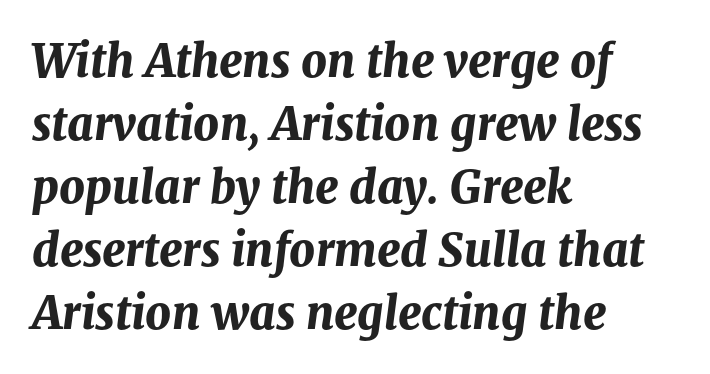
The image shows 45 px bold type, italic (leaning right); set left-aligned, normal line spacing (1.4x), normal letter spacing, not underlined; medium stroke contrast and a medium x-height.
